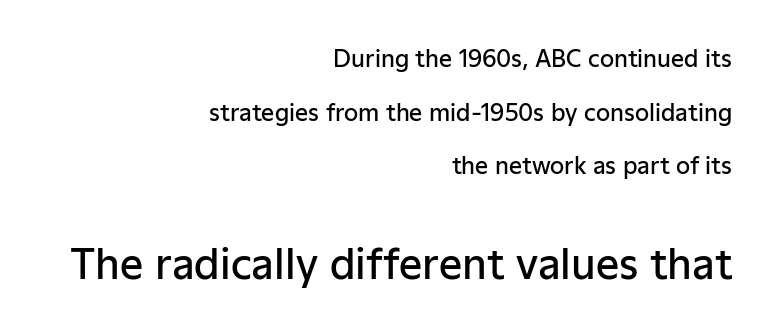
{"serif": "no", "italic": "no", "bold": "semi", "weight": "semibold", "width": "normal", "stroke_contrast": "low", "x_height": "medium", "monospaced": "no", "underline": "no", "align": "right", "line_spacing": "loose", "line_spacing_ratio": 2.33, "letter_spacing": "normal", "letter_spacing_em": 0.0, "larger_block": "second", "size_ratio": 1.78, "glyph_px": 41}
